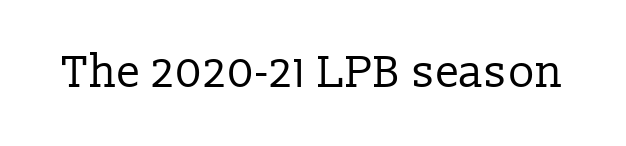
The rendering shows small feet on the letterforms — a serif design. You could not count columns in this text — the font is proportionally spaced. Underline: absent. This reads as an unemphasized weight, regular at the heaviest.
